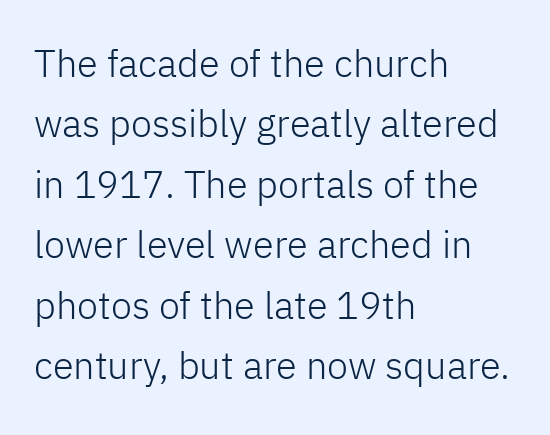
The image shows 38 px light sans-serif type, upright; set left-aligned, normal line spacing (1.59x), normal letter spacing, not underlined; low stroke contrast and a medium x-height.
